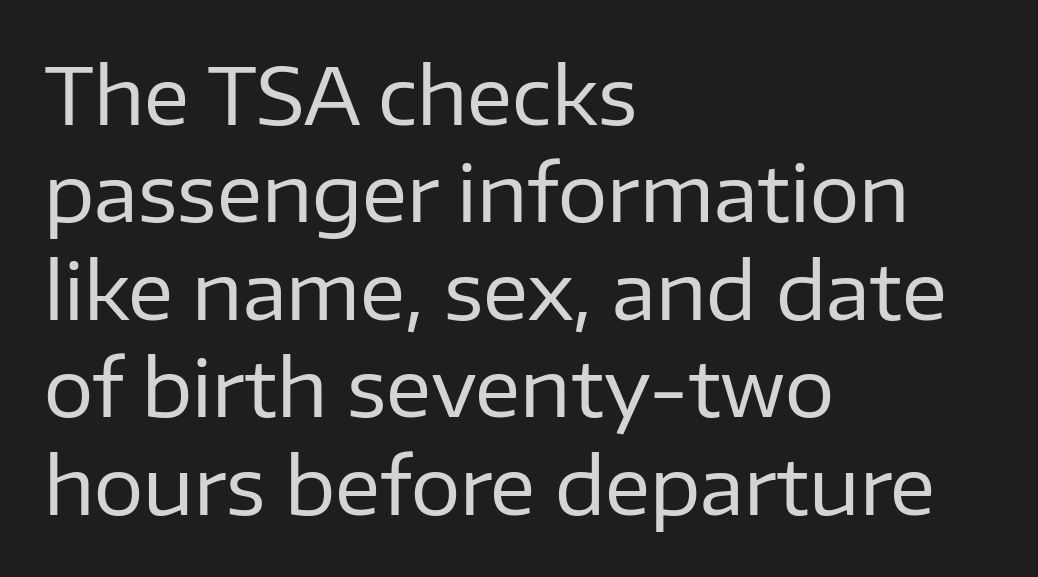
Q: Is the text bold? A: No.
Q: Is the text italic (slanted)? A: No, it is upright.
Q: Is the typeface a serif or a sans-serif typeface? A: Sans-serif.
Q: Is the text underlined? A: No.
Q: How is the paragraph aligned? A: Left-aligned.
Q: Is the spacing between letters normal or unusually wide? A: Normal.
Q: Is the spacing between lines tight, normal or loose? A: Normal.
Q: Width (condensed, normal, or wide)? A: Normal.
Q: Stroke contrast? A: Low.
Q: x-height? A: Medium.
Q: Monospaced? A: No.
